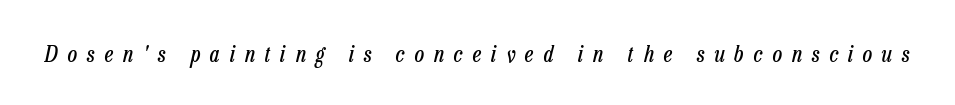
Notice how the stems are inclined rather than vertical — that's the hallmark of italics. Stroke mass is kept to a normal reading level or below. The space directly below the letters is spotless. The tracking jumps out immediately: characters are airy and widely separated.
